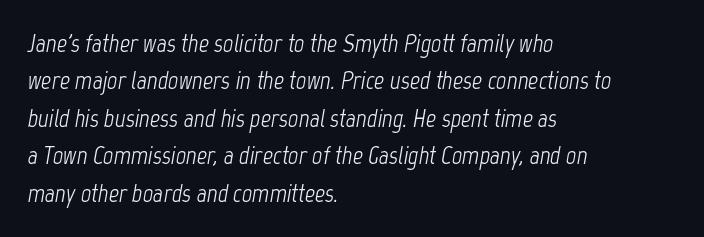
{"italic": "yes", "lean": "right", "slant_degrees": 12, "bold": "no", "underline": "no", "align": "left", "line_spacing": "normal", "line_spacing_ratio": 1.5, "letter_spacing": "normal", "letter_spacing_em": 0.0, "glyph_px": 25}
